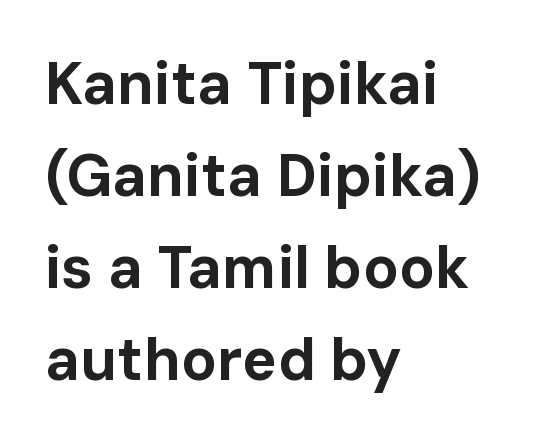
Is there much room between lines? A standard amount, neither cramped nor airy. The compositor pushed each line to the left boundary. Nothing sits at the stroke ends, so this counts as sans-serif. Typographic density is high because the face is bold.
